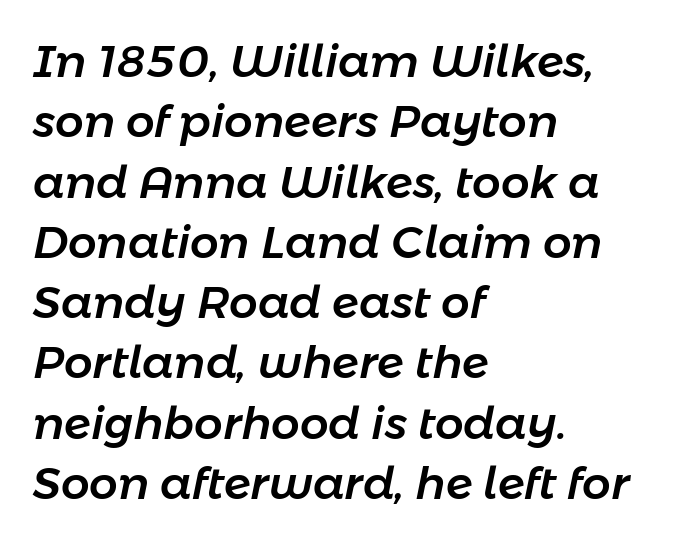
The face used here has a pronounced slope to its letters. Proportional: the letters do not fall into vertical columns. You could call the tracking neutral — neither tight nor loose. The glyphs are unaccompanied by any horizontal stroke below them. The compositor pushed each line to the left boundary.
